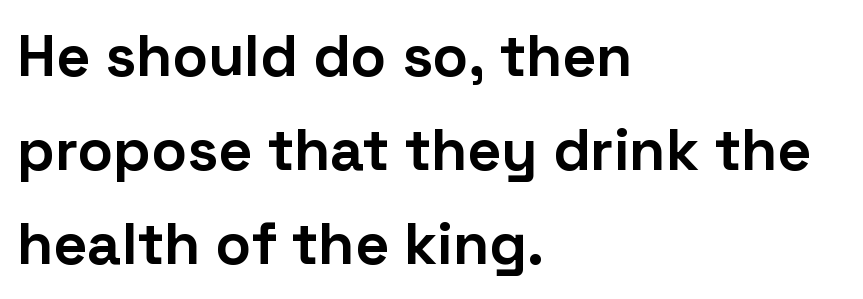
The image shows 59 px bold sans-serif type, upright; set left-aligned, normal line spacing (1.59x), normal letter spacing, not underlined; low stroke contrast and a medium x-height.
